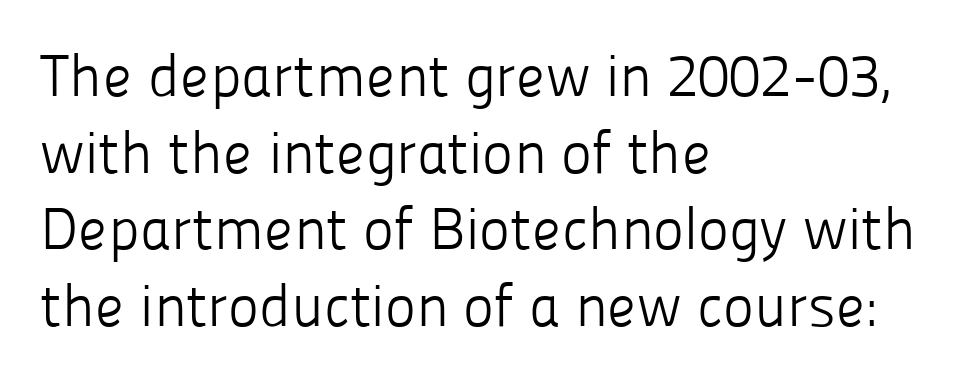
Q: Is the text bold? A: No.
Q: Is the text italic (slanted)? A: No, it is upright.
Q: Is the typeface a serif or a sans-serif typeface? A: Sans-serif.
Q: Is the text underlined? A: No.
Q: How is the paragraph aligned? A: Left-aligned.
Q: Is the spacing between letters normal or unusually wide? A: Normal.
Q: Is the spacing between lines tight, normal or loose? A: Normal.
Q: Width (condensed, normal, or wide)? A: Normal.
Q: Stroke contrast? A: Low.
Q: x-height? A: Medium.
Q: Monospaced? A: No.
